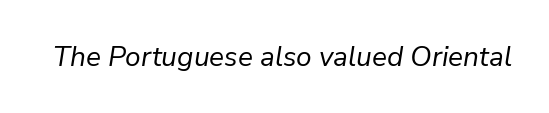
The image shows 28 px regular-weight type, italic (leaning right); set normal letter spacing, not underlined; low stroke contrast and a medium x-height.
